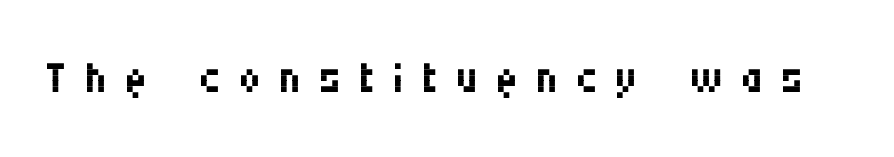
Q: Is the text bold? A: No.
Q: Is the text italic (slanted)? A: No, it is upright.
Q: Is the typeface a serif or a sans-serif typeface? A: Sans-serif.
Q: Is the text underlined? A: No.
Q: Is the spacing between letters normal or unusually wide? A: Unusually wide.
Q: Width (condensed, normal, or wide)? A: Condensed.
Q: Stroke contrast? A: Medium.
Q: x-height? A: Large.
Q: Monospaced? A: No.
